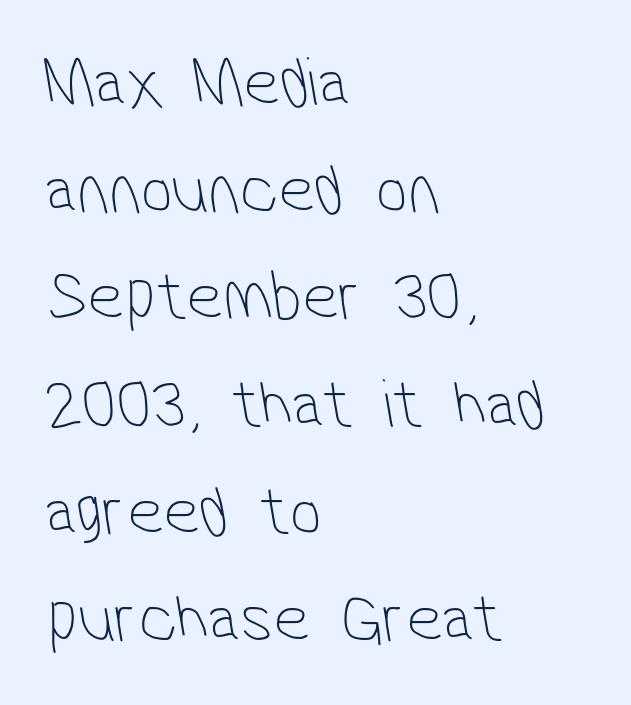
Q: Is the text bold? A: No.
Q: Is the typeface a serif or a sans-serif typeface? A: Sans-serif.
Q: Is the text underlined? A: No.
Q: How is the paragraph aligned? A: Left-aligned.
Q: Is the spacing between letters normal or unusually wide? A: Normal.
Q: Is the spacing between lines tight, normal or loose? A: Normal.
Q: Width (condensed, normal, or wide)? A: Condensed.
Q: Stroke contrast? A: Low.
Q: x-height? A: Medium.
Q: Monospaced? A: No.
